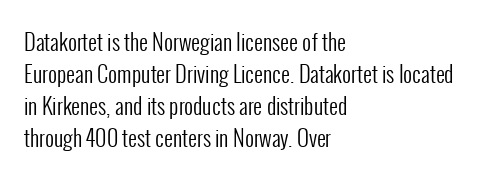
{"italic": "no", "bold": "no", "underline": "no", "align": "left", "line_spacing": "normal", "line_spacing_ratio": 1.46, "letter_spacing": "normal", "letter_spacing_em": 0.0, "glyph_px": 22}
